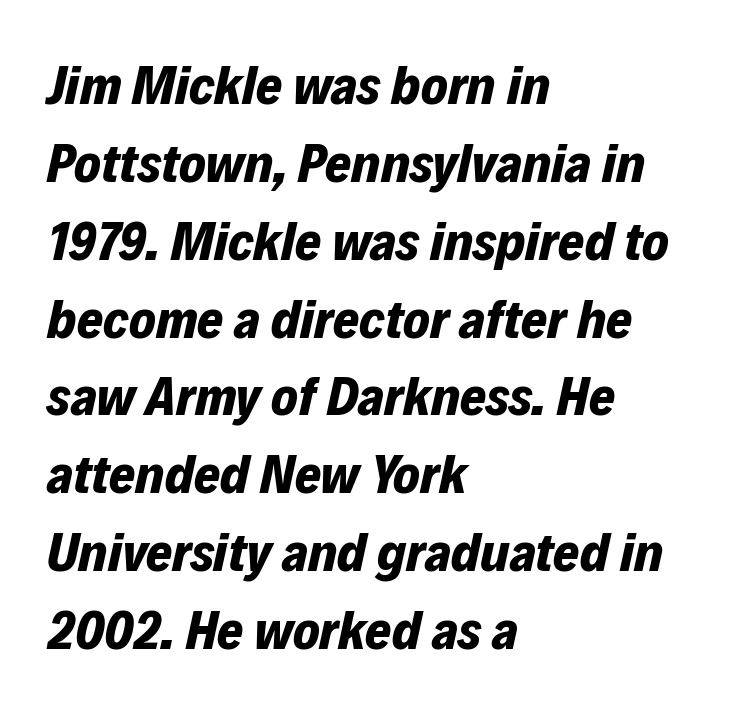
Q: Is the text bold? A: Yes.
Q: Is the text italic (slanted)? A: Yes, it leans right by about 12 degrees.
Q: Is the text underlined? A: No.
Q: How is the paragraph aligned? A: Left-aligned.
Q: Is the spacing between letters normal or unusually wide? A: Normal.
Q: Is the spacing between lines tight, normal or loose? A: Normal.
Q: Width (condensed, normal, or wide)? A: Normal.
Q: Stroke contrast? A: Low.
Q: x-height? A: Medium.
Q: Monospaced? A: No.
